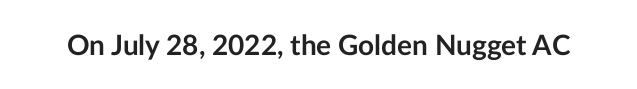
You can tell from the bare stems that sans-serif type was used. The face used here is proportionally spaced, like ordinary book or web type. You can tell it's not italic because the verticals are truly vertical. Between one letter and the next there's only the usual sliver of space. Plenty of ink on the page — the face is bold. A bare baseline throughout the passage.
